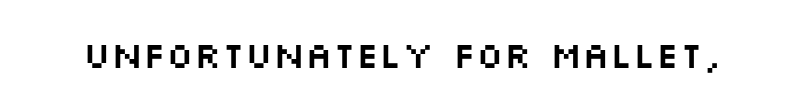
Q: Is the text italic (slanted)? A: No, it is upright.
Q: Is the typeface a serif or a sans-serif typeface? A: Sans-serif.
Q: Is the text underlined? A: No.
Q: Is the spacing between letters normal or unusually wide? A: Normal.
Q: Width (condensed, normal, or wide)? A: Wide.
Q: Stroke contrast? A: Medium.
Q: x-height? A: Large.
Q: Monospaced? A: No.
